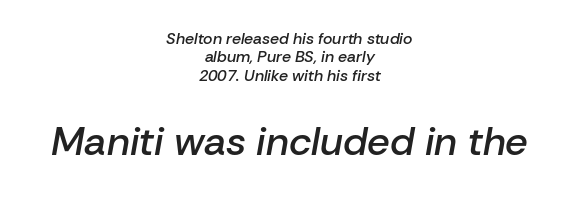
This sample uses an oblique cut, with every glyph tilted off the vertical. Layout note: lines centered. Small over large — that's the arrangement of the two blocks here. Tracking value appears to be zero — textbook default spacing.
